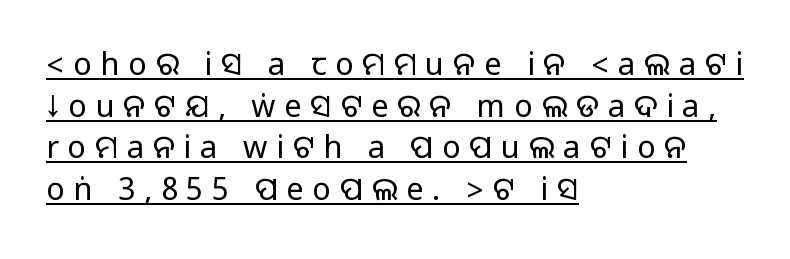
{"serif": "no", "italic": "no", "width": "normal", "stroke_contrast": "medium", "monospaced": "no", "underline": "yes", "align": "left", "line_spacing": "normal", "line_spacing_ratio": 1.34, "letter_spacing": "wide", "letter_spacing_em": 0.28, "glyph_px": 31}
